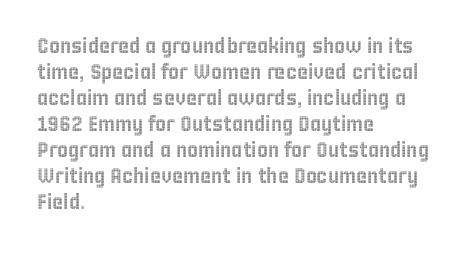
The image shows 21 px text type, upright; set left-aligned, line spacing 1.24x, normal letter spacing, not underlined.
